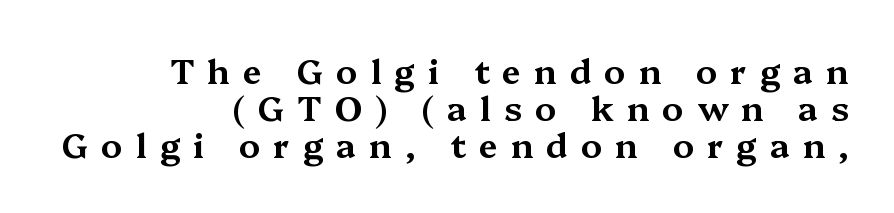
There is plenty of visible air inserted between adjacent glyphs. Quick note: interline space is minimal. Rule under the text: the space is simply empty. Compared with a flush-left layout, this one pins lines to the opposite, right side. The letters stand straight up with perfectly vertical stems.
